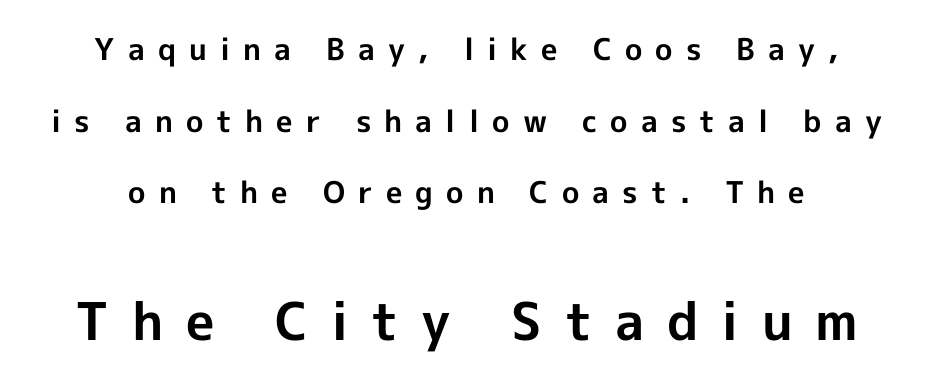
{"serif": "no", "italic": "no", "bold": "yes", "weight": "bold", "width": "normal", "x_height": "medium", "monospaced": "no", "underline": "no", "align": "center", "line_spacing": "loose", "line_spacing_ratio": 2.39, "letter_spacing": "wide", "letter_spacing_em": 0.44, "larger_block": "second", "size_ratio": 1.73, "glyph_px": 52}
